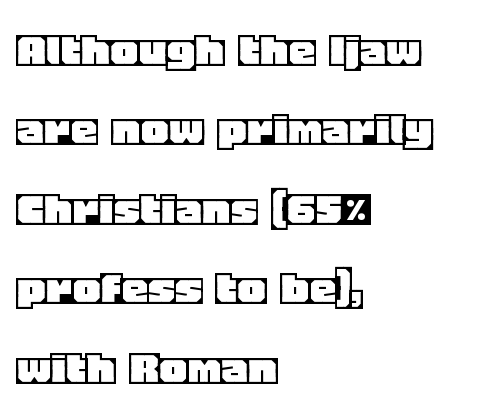
Q: Is the text italic (slanted)? A: No, it is upright.
Q: Is the text underlined? A: No.
Q: How is the paragraph aligned? A: Left-aligned.
Q: Is the spacing between letters normal or unusually wide? A: Normal.
Q: Is the spacing between lines tight, normal or loose? A: Normal.
Q: Width (condensed, normal, or wide)? A: Normal.
Q: x-height? A: Large.
Q: Monospaced? A: No.
